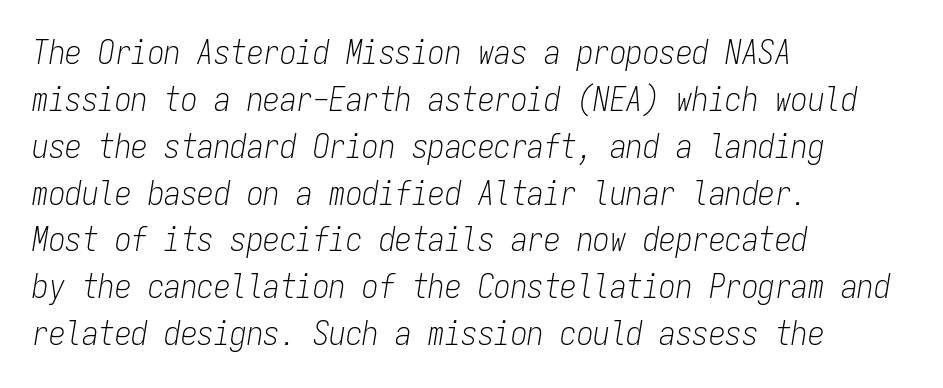
Q: Is the text bold? A: No.
Q: Is the text italic (slanted)? A: Yes, it leans right by about 9 degrees.
Q: Is the text underlined? A: No.
Q: How is the paragraph aligned? A: Left-aligned.
Q: Is the spacing between letters normal or unusually wide? A: Normal.
Q: Is the spacing between lines tight, normal or loose? A: Normal.
Q: Width (condensed, normal, or wide)? A: Condensed.
Q: Stroke contrast? A: Low.
Q: x-height? A: Medium.
Q: Monospaced? A: Yes.
